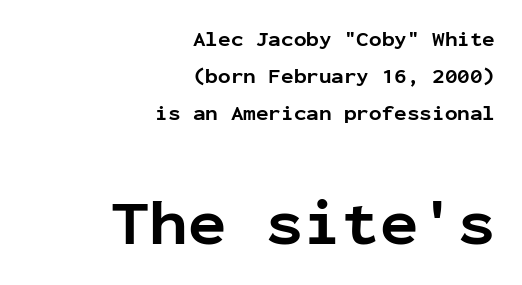
Characters follow at the spacing the type designer built in. The rendering uses typewriter-style spacing with identical character cells. Plenty of ink on the page — the face is bold. A student would call this right alignment; a typographer would say flush right, rag left. Rendered with straight, roman letterforms.
